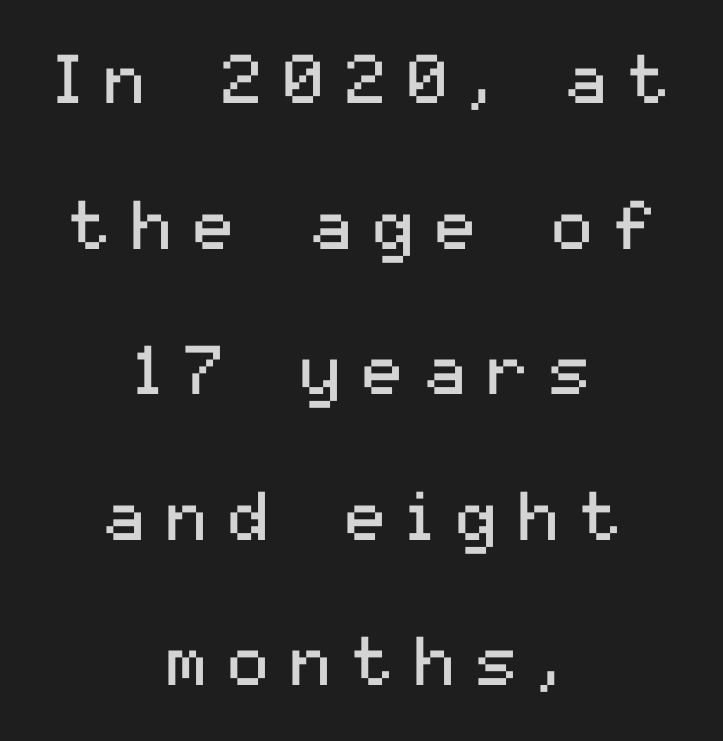
Q: Is the text bold? A: No.
Q: Is the text italic (slanted)? A: No, it is upright.
Q: Is the typeface a serif or a sans-serif typeface? A: Sans-serif.
Q: Is the text underlined? A: No.
Q: How is the paragraph aligned? A: Centered.
Q: Is the spacing between letters normal or unusually wide? A: Unusually wide.
Q: Is the spacing between lines tight, normal or loose? A: Loose.
Q: Width (condensed, normal, or wide)? A: Normal.
Q: Stroke contrast? A: Medium.
Q: x-height? A: Medium.
Q: Monospaced? A: No.
